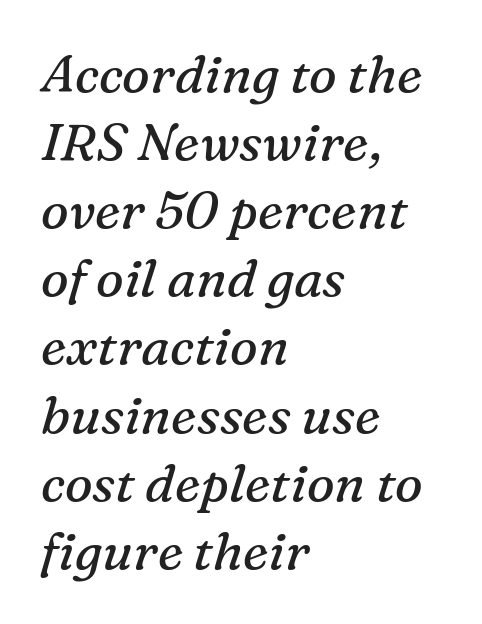
{"serif": "yes", "italic": "yes", "lean": "right", "slant_degrees": 16, "bold": "no", "weight": "regular", "width": "normal", "stroke_contrast": "medium", "x_height": "medium", "monospaced": "no", "underline": "no", "align": "left", "line_spacing": "normal", "line_spacing_ratio": 1.31, "letter_spacing": "normal", "letter_spacing_em": 0.0, "glyph_px": 52}
